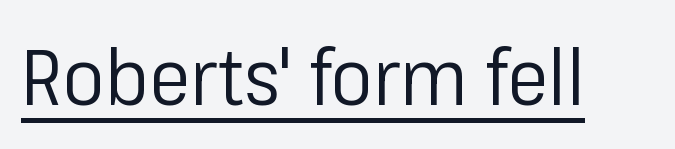
{"serif": "no", "italic": "no", "bold": "no", "weight": "regular", "width": "normal", "stroke_contrast": "low", "x_height": "medium", "monospaced": "no", "underline": "yes", "letter_spacing": "normal", "letter_spacing_em": 0.0, "glyph_px": 78}
